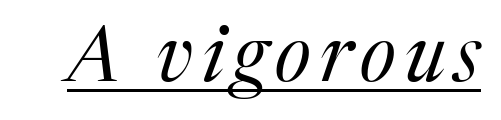
Q: Is the text bold? A: No.
Q: Is the text italic (slanted)? A: Yes, it leans right by about 17 degrees.
Q: Is the typeface a serif or a sans-serif typeface? A: Serif.
Q: Is the text underlined? A: Yes.
Q: Width (condensed, normal, or wide)? A: Normal.
Q: Stroke contrast? A: Medium.
Q: x-height? A: Medium.
Q: Monospaced? A: No.
